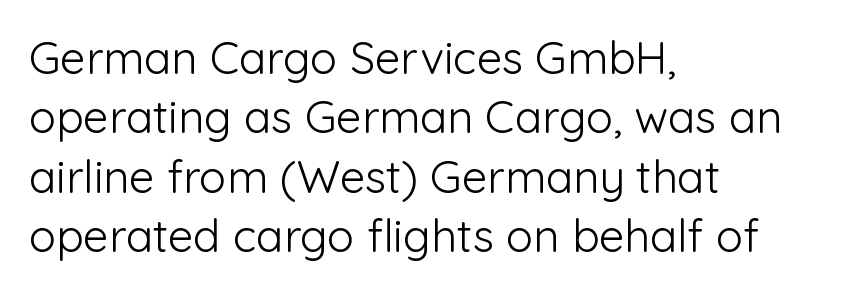
Q: Is the text bold? A: No.
Q: Is the text italic (slanted)? A: No, it is upright.
Q: Is the typeface a serif or a sans-serif typeface? A: Sans-serif.
Q: Is the text underlined? A: No.
Q: How is the paragraph aligned? A: Left-aligned.
Q: Is the spacing between letters normal or unusually wide? A: Normal.
Q: Is the spacing between lines tight, normal or loose? A: Normal.
Q: Width (condensed, normal, or wide)? A: Normal.
Q: Stroke contrast? A: Low.
Q: x-height? A: Medium.
Q: Monospaced? A: No.
